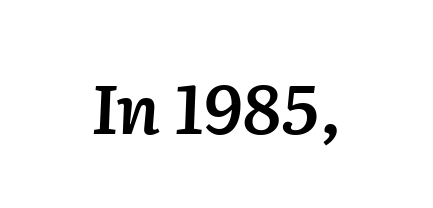
The image shows 69 px semibold type, italic (leaning right); set normal letter spacing, not underlined; low stroke contrast and a medium x-height.
